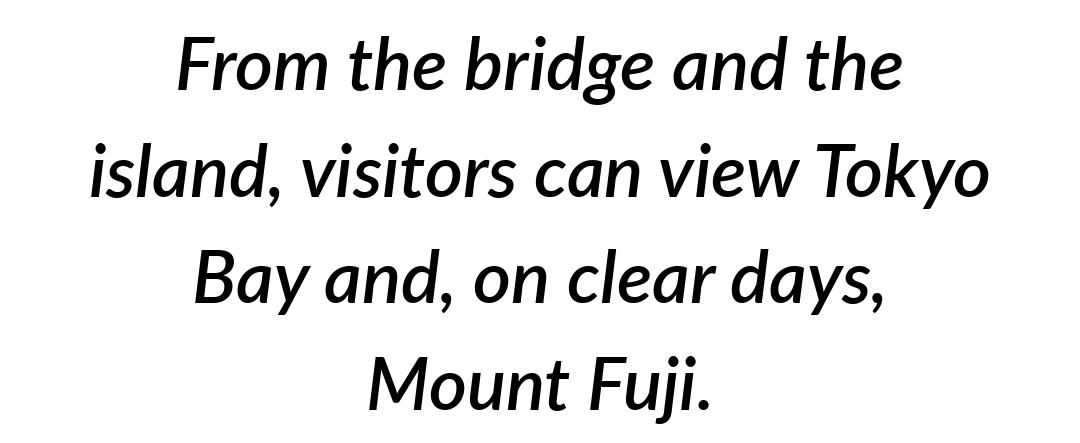
The space directly below the letters is spotless. Look at the tracking — it's just the regular setting, nothing added. Centered paragraph, ragged on both sides. You can tell it's italic because the verticals aren't actually vertical. Summary of vertical rhythm: regular, with standard interline spacing.
